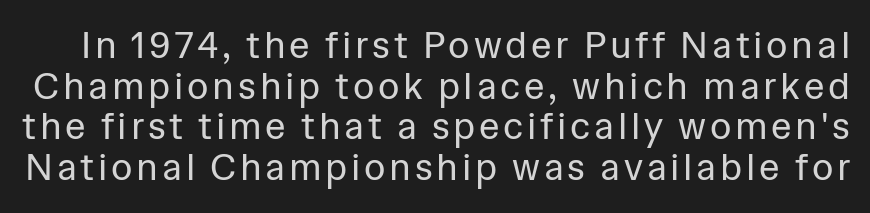
{"serif": "no", "italic": "no", "bold": "no", "weight": "regular", "width": "normal", "stroke_contrast": "low", "x_height": "medium", "monospaced": "no", "underline": "no", "line_spacing": "tight", "line_spacing_ratio": 1.1, "glyph_px": 37}
